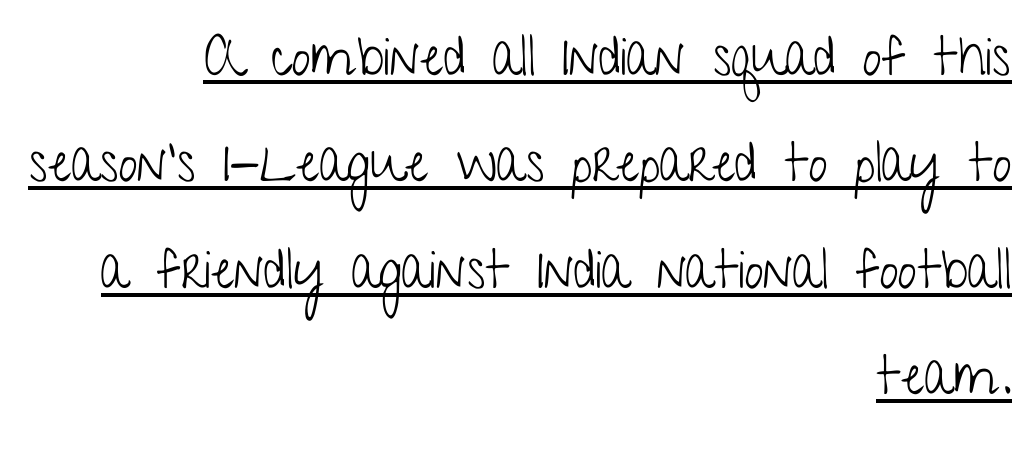
The image shows 54 px light, condensed sans-serif type, upright; set right-aligned, loose line spacing (1.97x), normal letter spacing, underlined; low stroke contrast and a medium x-height.
